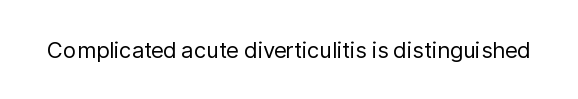
The space directly below the letters is spotless. Quick note: not italic, upright. The line texture is even and compact thanks to regular tracking. These glyphs show unthickened strokes, regular width or finer.
